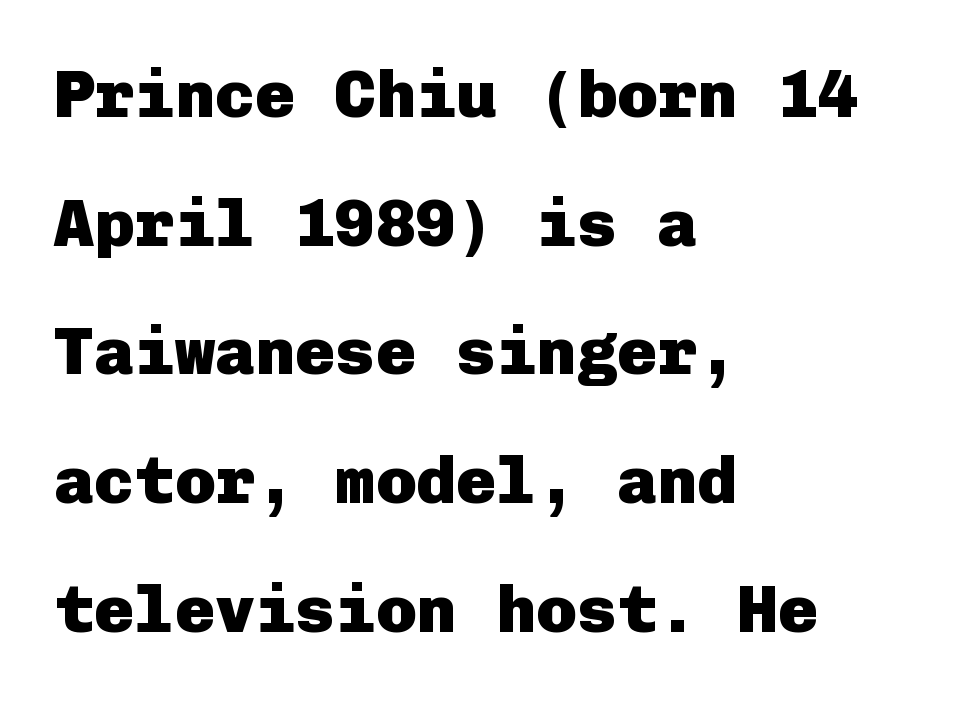
{"serif": "no", "italic": "no", "bold": "yes", "weight": "heavy", "width": "normal", "stroke_contrast": "low", "x_height": "medium", "underline": "no", "align": "left", "line_spacing": "loose", "line_spacing_ratio": 1.92, "letter_spacing": "normal", "letter_spacing_em": 0.0, "glyph_px": 67}
